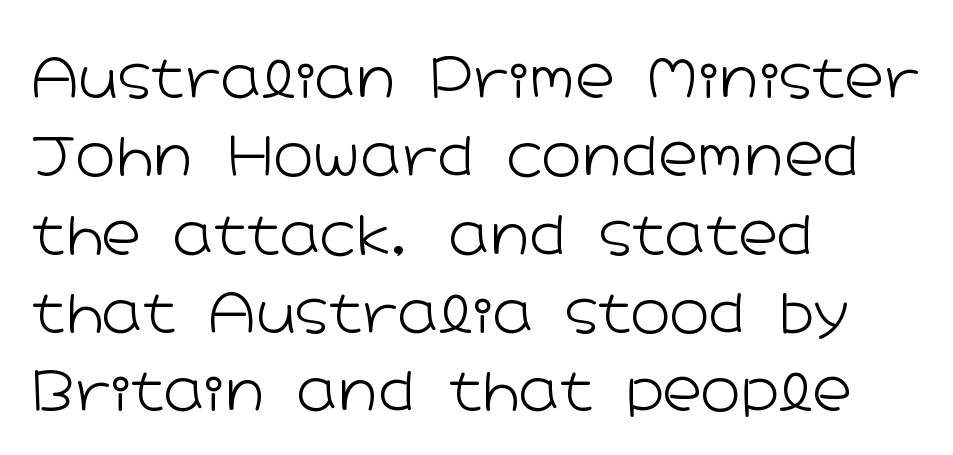
Each letter keeps its own natural width here, so spacing adapts to shape. You could call the tracking neutral — neither tight nor loose. Italic: no, the glyphs are upright roman. Regarding leading, the lines here are spaced in the standard way. The rendering anchors every line to the left-hand side.
